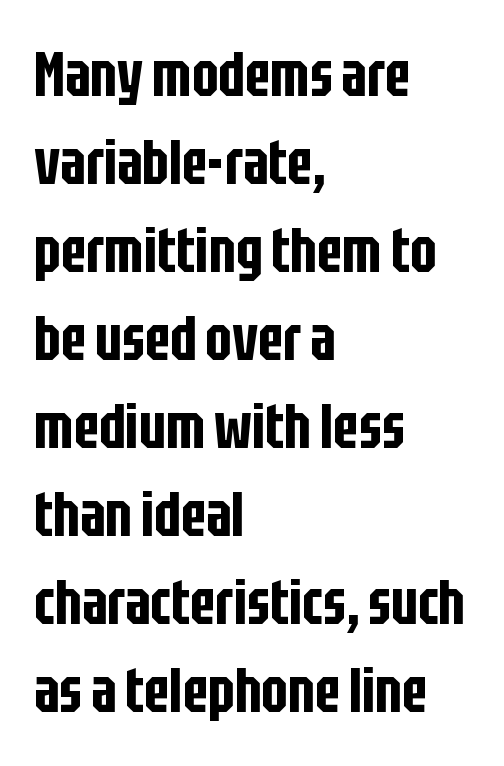
Q: Is the text italic (slanted)? A: No, it is upright.
Q: Is the typeface a serif or a sans-serif typeface? A: Sans-serif.
Q: Is the text underlined? A: No.
Q: How is the paragraph aligned? A: Left-aligned.
Q: Is the spacing between letters normal or unusually wide? A: Normal.
Q: Is the spacing between lines tight, normal or loose? A: Normal.
Q: Width (condensed, normal, or wide)? A: Condensed.
Q: Stroke contrast? A: Low.
Q: x-height? A: Large.
Q: Monospaced? A: No.
